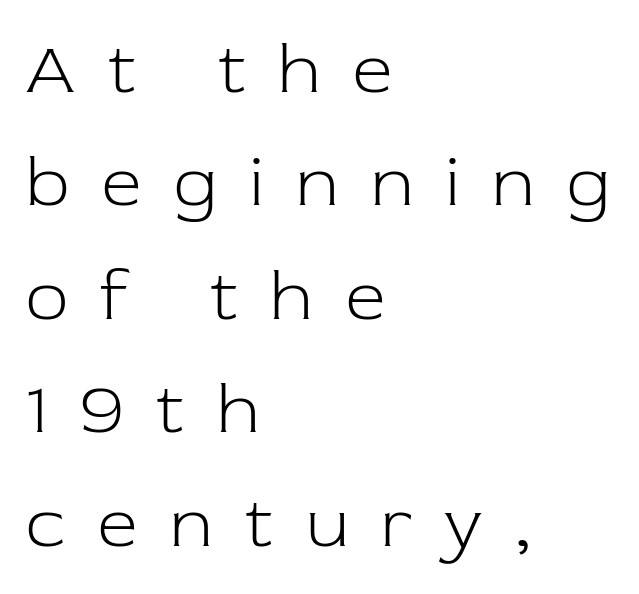
{"serif": "yes", "italic": "no", "bold": "no", "weight": "light", "width": "normal", "stroke_contrast": "low", "x_height": "medium", "monospaced": "no", "underline": "no", "align": "left", "line_spacing": "normal", "line_spacing_ratio": 1.62, "letter_spacing": "wide", "letter_spacing_em": 0.47, "glyph_px": 70}
